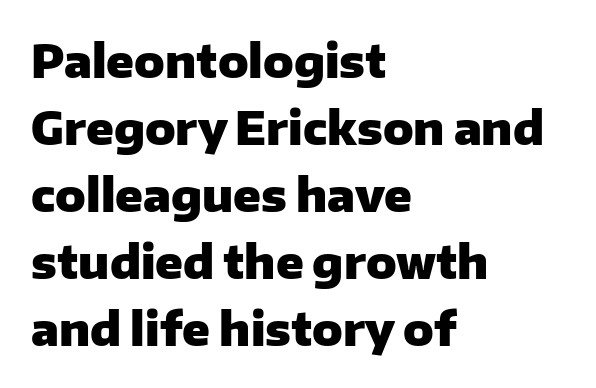
The image shows 45 px heavy sans-serif type, upright; set left-aligned, normal line spacing (1.49x), normal letter spacing, not underlined; low stroke contrast and a medium x-height.
